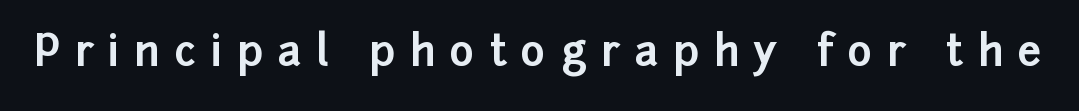
Q: Is the text bold? A: Yes.
Q: Is the text italic (slanted)? A: No, it is upright.
Q: Is the typeface a serif or a sans-serif typeface? A: Sans-serif.
Q: Is the text underlined? A: No.
Q: Is the spacing between letters normal or unusually wide? A: Unusually wide.
Q: Width (condensed, normal, or wide)? A: Normal.
Q: Stroke contrast? A: Low.
Q: x-height? A: Medium.
Q: Monospaced? A: No.
